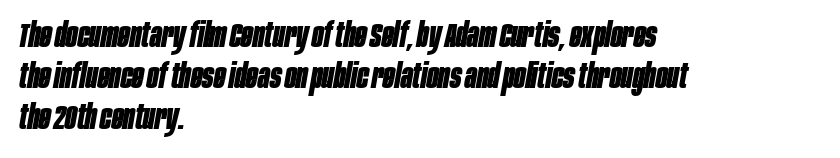
The font's italic variant was chosen for this text. Think of a printed novel: that variable character pitch is what you see here. Just letters on the line, the space beneath them empty. This is heavy type, rendered in bold. Left-aligned paragraph, ragged on the right. Spacing between characters is what you'd get straight out of the box.
